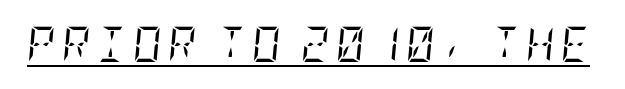
{"serif": "yes", "italic": "yes", "lean": "right", "slant_degrees": 5, "bold": "no", "weight": "regular", "width": "condensed", "stroke_contrast": "low", "x_height": "large", "underline": "yes", "glyph_px": 35}
